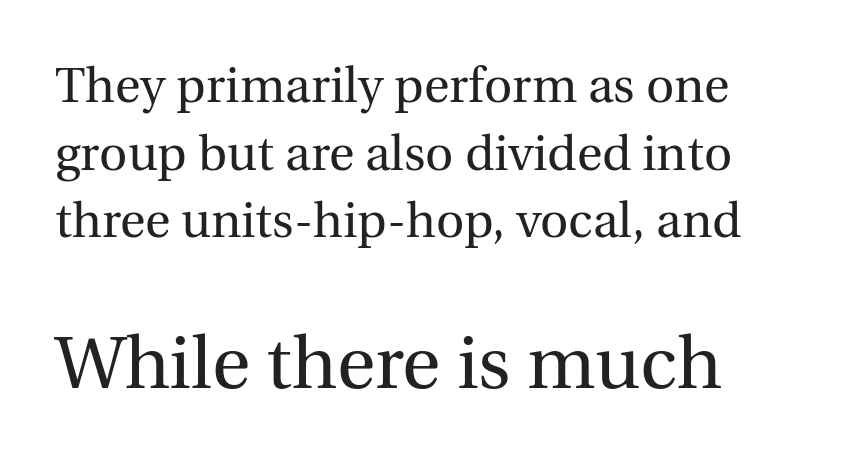
Q: Is the text bold? A: No.
Q: Is the text italic (slanted)? A: No, it is upright.
Q: Is the typeface a serif or a sans-serif typeface? A: Serif.
Q: Is the text underlined? A: No.
Q: How is the paragraph aligned? A: Left-aligned.
Q: Is the spacing between letters normal or unusually wide? A: Normal.
Q: Is the spacing between lines tight, normal or loose? A: Normal.
Q: Which block of text is set in a larger size, the first (top) or the second (bottom)? A: The second (bottom) one.
Q: Width (condensed, normal, or wide)? A: Normal.
Q: x-height? A: Medium.
Q: Monospaced? A: No.
